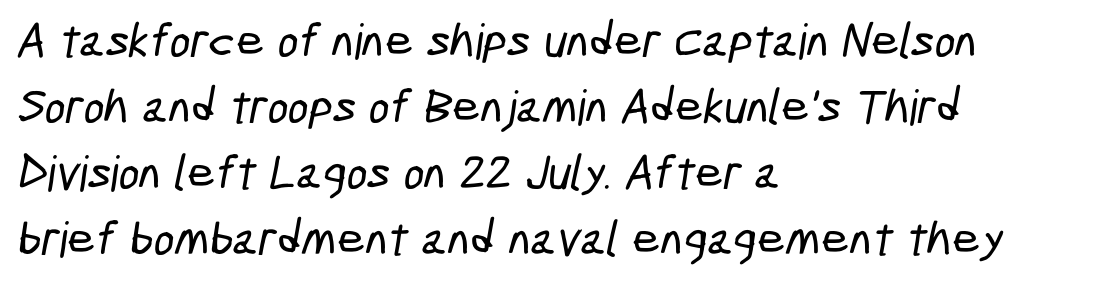
{"serif": "no", "width": "condensed", "stroke_contrast": "low", "x_height": "medium", "monospaced": "no", "underline": "no", "align": "left", "line_spacing": "normal", "line_spacing_ratio": 1.35, "letter_spacing": "normal", "letter_spacing_em": 0.0, "glyph_px": 49}
